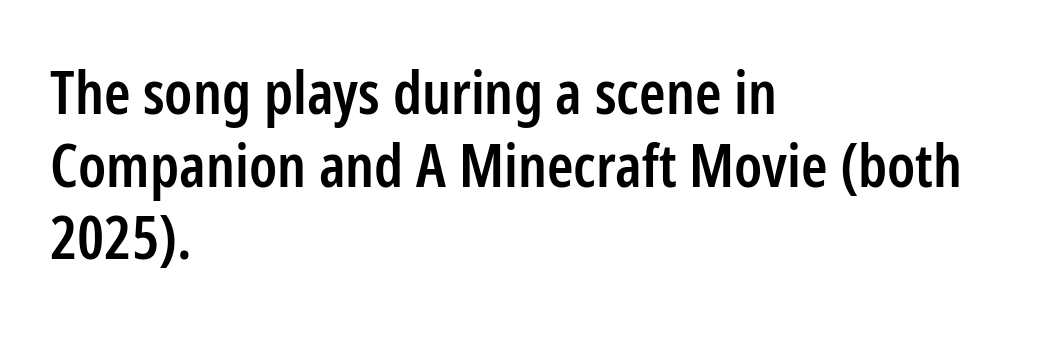
Q: Is the text bold? A: Semi-bold.
Q: Is the text italic (slanted)? A: No, it is upright.
Q: Is the typeface a serif or a sans-serif typeface? A: Sans-serif.
Q: Is the text underlined? A: No.
Q: How is the paragraph aligned? A: Left-aligned.
Q: Is the spacing between letters normal or unusually wide? A: Normal.
Q: Width (condensed, normal, or wide)? A: Condensed.
Q: Stroke contrast? A: Low.
Q: x-height? A: Medium.
Q: Monospaced? A: No.
